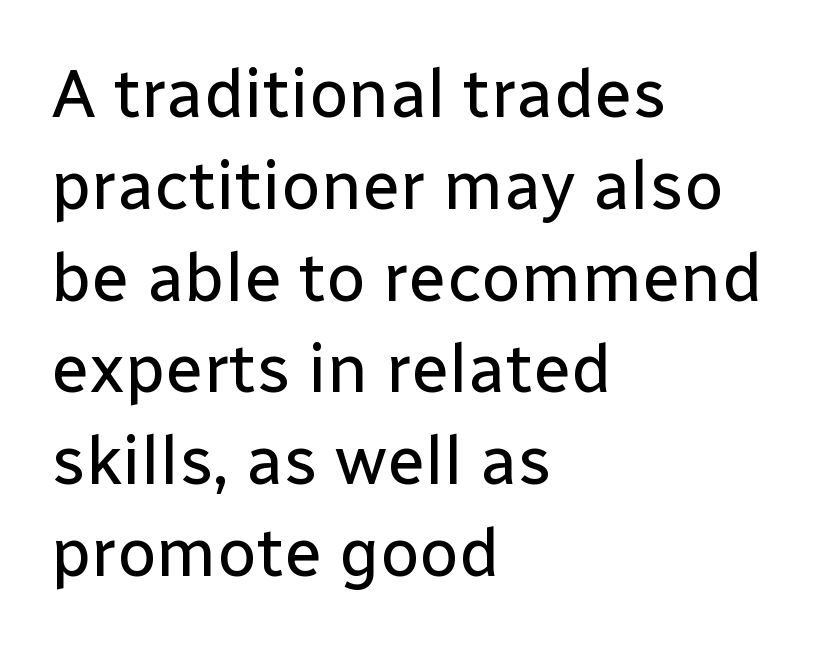
The image shows 69 px regular-weight sans-serif type, upright; set left-aligned, normal line spacing (1.33x), normal letter spacing, not underlined; low stroke contrast and a medium x-height.
